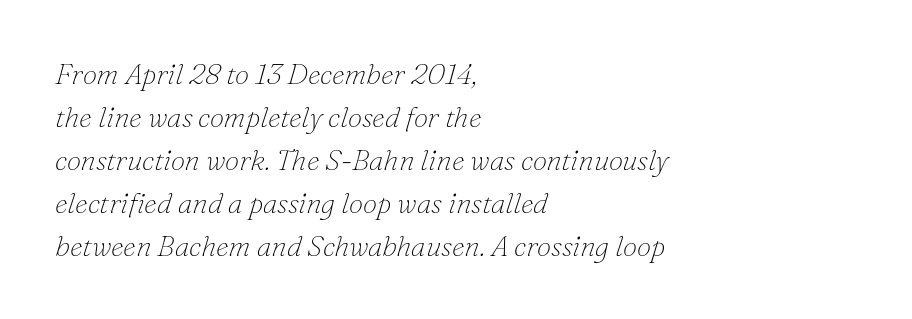
{"serif": "yes", "italic": "yes", "lean": "right", "slant_degrees": 16, "bold": "no", "weight": "thin", "width": "normal", "stroke_contrast": "low", "x_height": "small", "monospaced": "no", "underline": "no", "align": "left", "line_spacing": "normal", "line_spacing_ratio": 1.48, "letter_spacing": "normal", "letter_spacing_em": 0.0, "glyph_px": 29}
